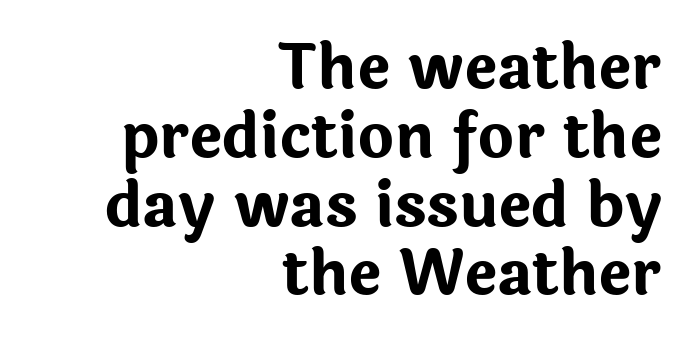
{"serif": "no", "italic": "no", "bold": "yes", "weight": "bold", "width": "normal", "stroke_contrast": "low", "x_height": "medium", "monospaced": "no", "underline": "no", "align": "right", "line_spacing": "tight", "line_spacing_ratio": 1.11, "letter_spacing": "normal", "letter_spacing_em": 0.0, "glyph_px": 62}
